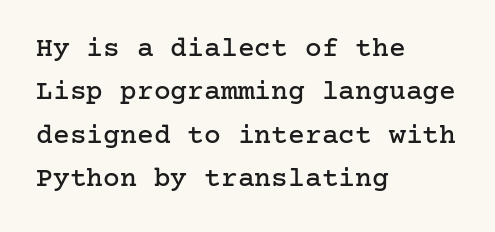
The image shows 28 px serif type, upright; set left-aligned, normal line spacing (1.55x), normal letter spacing, not underlined; low stroke contrast and a medium x-height.
